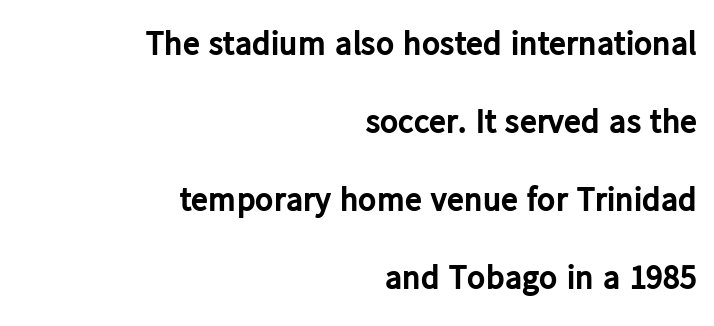
Letterform terminals end flat and unadorned throughout the passage. Its strokes are broad and dark, the hallmark of bold type. In terms of posture, this sample is upright. The passage shown is typed in a proportional face where columns would drift. These lines are set flush right with a ragged left edge. In terms of leading, this rendering errs on the spacious side.
